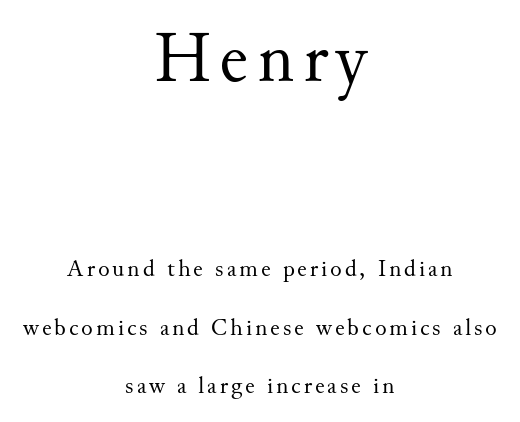
{"serif": "yes", "italic": "no", "bold": "no", "weight": "regular", "width": "normal", "stroke_contrast": "medium", "x_height": "small", "monospaced": "no", "underline": "no", "align": "center", "line_spacing": "loose", "line_spacing_ratio": 2.44, "larger_block": "first", "size_ratio": 3.0, "glyph_px": 72}
